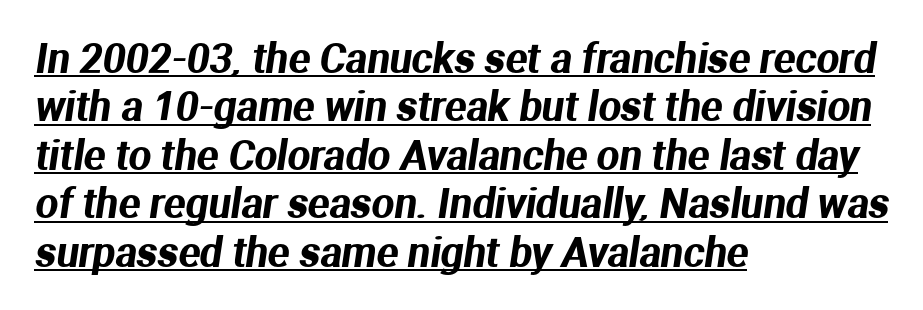
Q: Is the typeface a serif or a sans-serif typeface? A: Sans-serif.
Q: Is the text underlined? A: Yes.
Q: How is the paragraph aligned? A: Left-aligned.
Q: Is the spacing between letters normal or unusually wide? A: Normal.
Q: Width (condensed, normal, or wide)? A: Normal.
Q: Stroke contrast? A: Medium.
Q: x-height? A: Medium.
Q: Monospaced? A: No.
